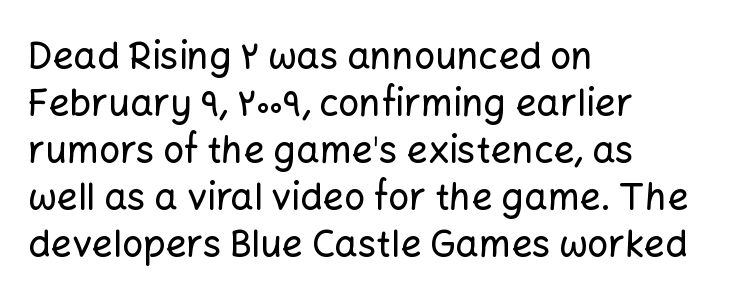
Q: Is the text italic (slanted)? A: No, it is upright.
Q: Is the typeface a serif or a sans-serif typeface? A: Sans-serif.
Q: Is the text underlined? A: No.
Q: How is the paragraph aligned? A: Left-aligned.
Q: Is the spacing between letters normal or unusually wide? A: Normal.
Q: Is the spacing between lines tight, normal or loose? A: Normal.
Q: Width (condensed, normal, or wide)? A: Normal.
Q: Stroke contrast? A: Low.
Q: x-height? A: Medium.
Q: Monospaced? A: No.
